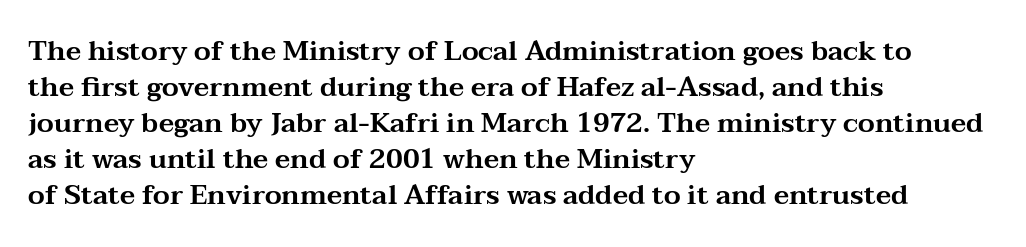
The image shows 27 px text type, upright; set left-aligned, normal line spacing (1.33x), normal letter spacing, not underlined.
